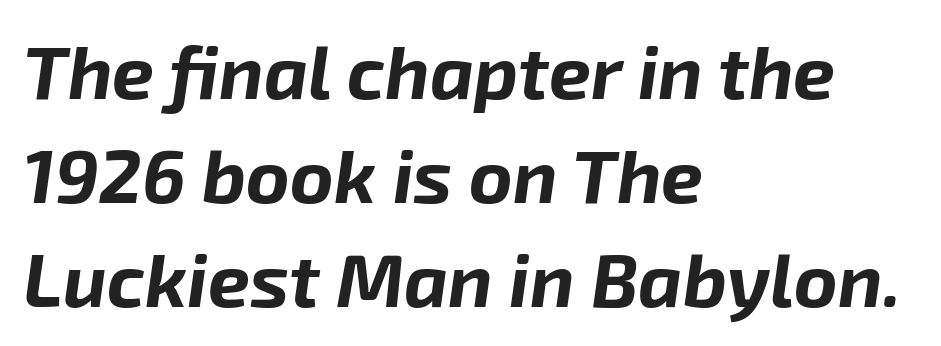
Is there much room between lines? A standard amount, neither cramped nor airy. Each letter keeps its own natural width here, so spacing adapts to shape. Strong, thick strokes mark this as bold type. It's the slanting kind of type.
